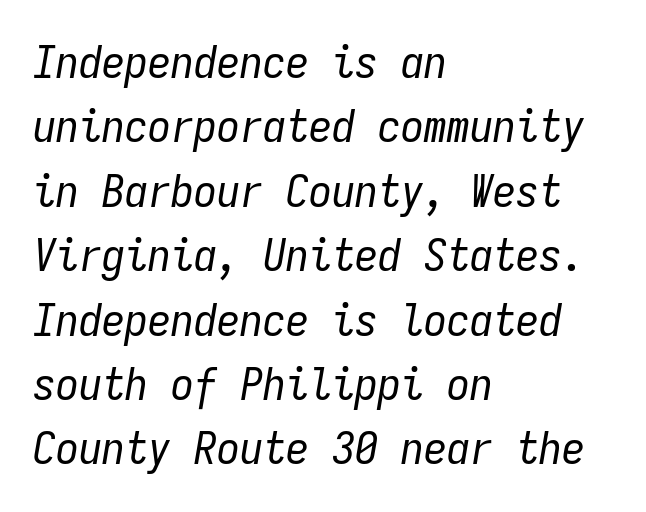
Q: Is the text bold? A: No.
Q: Is the text italic (slanted)? A: Yes, it leans right by about 9 degrees.
Q: Is the text underlined? A: No.
Q: How is the paragraph aligned? A: Left-aligned.
Q: Is the spacing between letters normal or unusually wide? A: Normal.
Q: Is the spacing between lines tight, normal or loose? A: Normal.
Q: Width (condensed, normal, or wide)? A: Condensed.
Q: Stroke contrast? A: Low.
Q: x-height? A: Medium.
Q: Monospaced? A: Yes.
